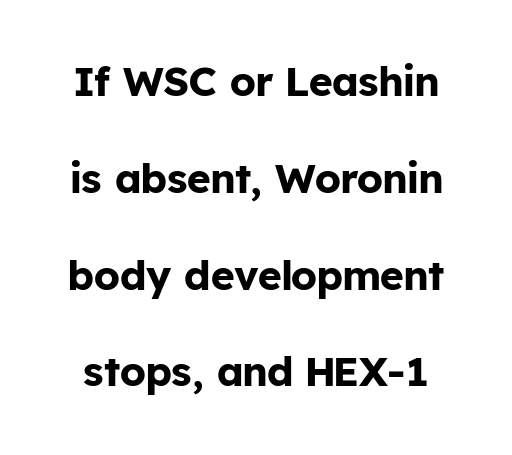
The image shows 41 px bold sans-serif type, upright; set loose line spacing (2.36x), normal letter spacing, not underlined; low stroke contrast and a medium x-height.
